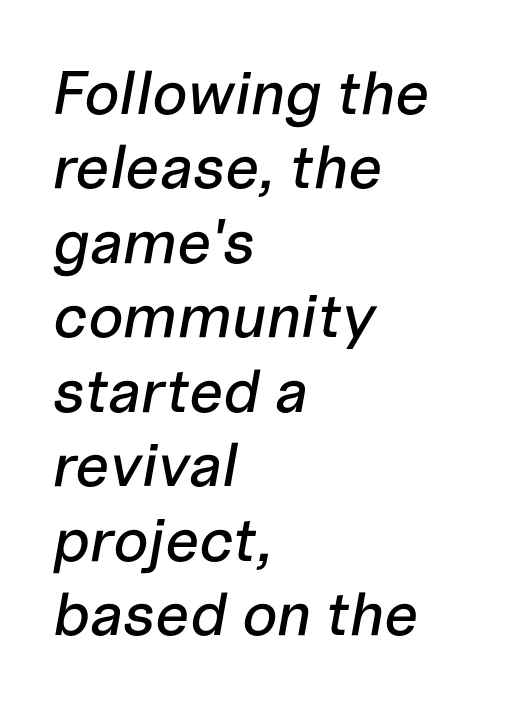
The image shows 61 px text type, italic (leaning right); set left-aligned, line spacing 1.22x, normal letter spacing, not underlined; low stroke contrast and a medium x-height.
